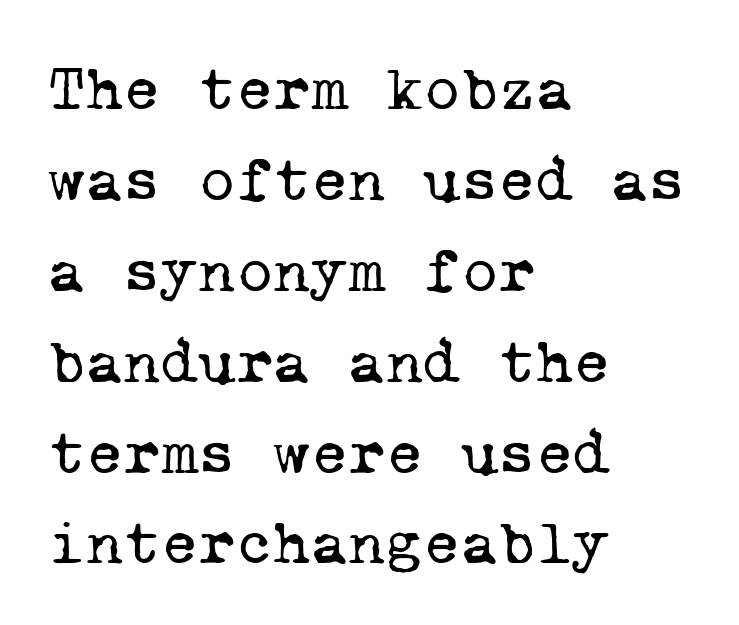
The image shows 64 px regular-weight serif type, monospaced; set left-aligned, normal line spacing (1.42x), normal letter spacing, not underlined; low stroke contrast and a medium x-height.
